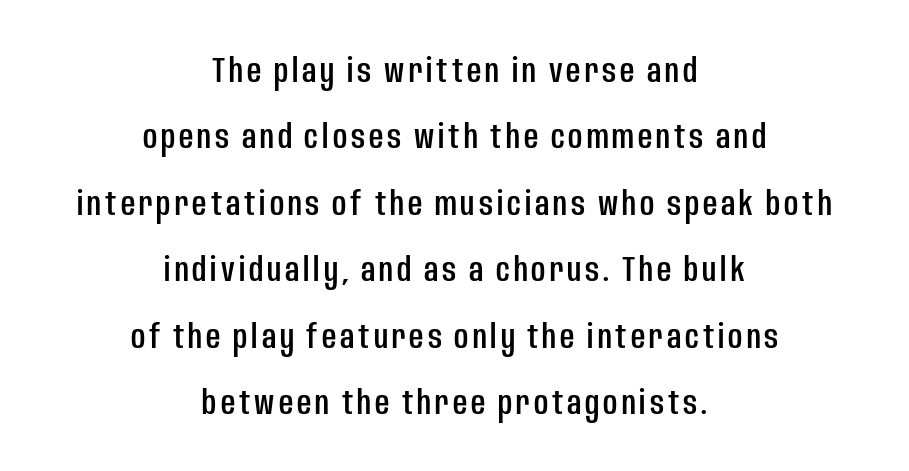
Q: Is the text italic (slanted)? A: No, it is upright.
Q: Is the typeface a serif or a sans-serif typeface? A: Sans-serif.
Q: Is the text underlined? A: No.
Q: How is the paragraph aligned? A: Centered.
Q: Is the spacing between lines tight, normal or loose? A: Loose.
Q: Width (condensed, normal, or wide)? A: Condensed.
Q: Stroke contrast? A: Low.
Q: x-height? A: Large.
Q: Monospaced? A: No.
